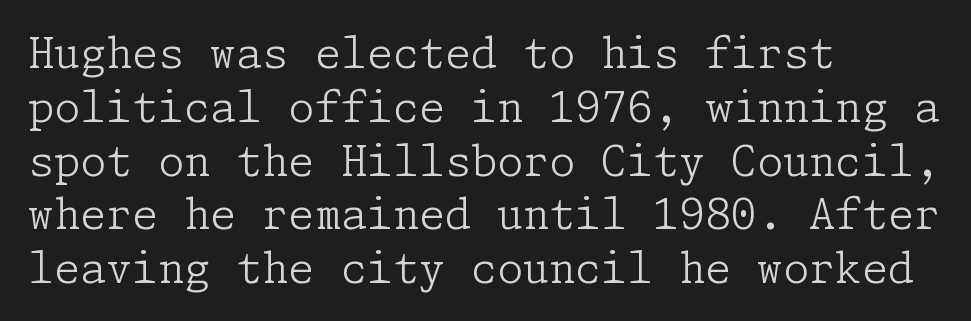
Observe the ordinary spacing: letters are neighbours, not strangers. Italic: no, the glyphs are upright roman. This rendering features lettering with no underline. The font family rendered here belongs to the serif group. Typeset ragged right — the left edge is the straight one.
